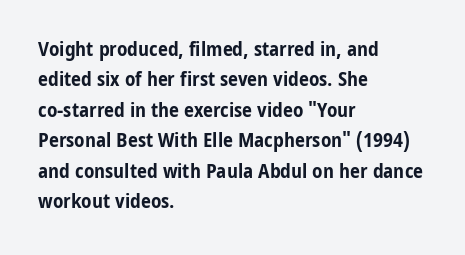
Heavy, bold letterforms. The rendering anchors every line to the left-hand side. The line-height multiplier appears to be the usual default. Style check: upright. There is no visible air inserted between adjacent glyphs. Descenders hang freely into open space.
